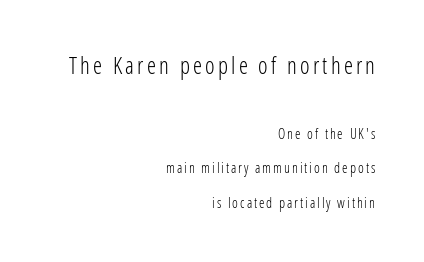
{"italic": "no", "bold": "no", "underline": "no", "align": "right", "line_spacing": "loose", "line_spacing_ratio": 2.46, "larger_block": "first", "size_ratio": 1.64, "glyph_px": 23}
